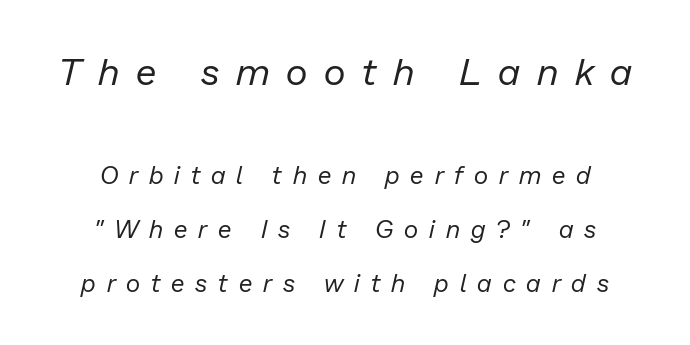
Q: Is the text bold? A: No.
Q: Is the text italic (slanted)? A: Yes, it leans right by about 13 degrees.
Q: Is the text underlined? A: No.
Q: How is the paragraph aligned? A: Centered.
Q: Is the spacing between letters normal or unusually wide? A: Unusually wide.
Q: Is the spacing between lines tight, normal or loose? A: Loose.
Q: Which block of text is set in a larger size, the first (top) or the second (bottom)? A: The first (top) one.
Q: Width (condensed, normal, or wide)? A: Normal.
Q: Stroke contrast? A: Low.
Q: x-height? A: Medium.
Q: Monospaced? A: No.
